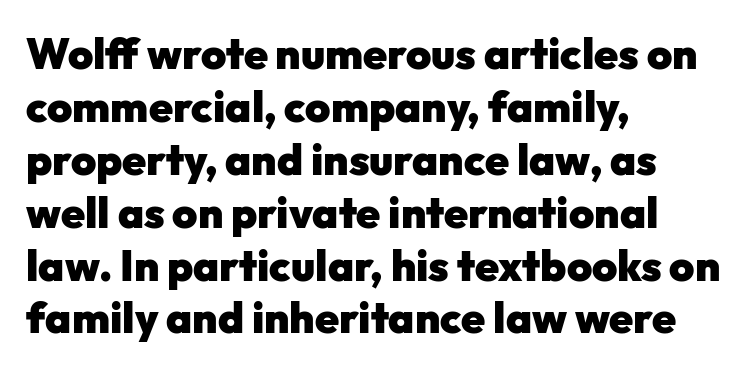
The image shows 43 px heavy sans-serif type, upright; set left-aligned, line spacing 1.23x, normal letter spacing, not underlined; low stroke contrast and a medium x-height.
